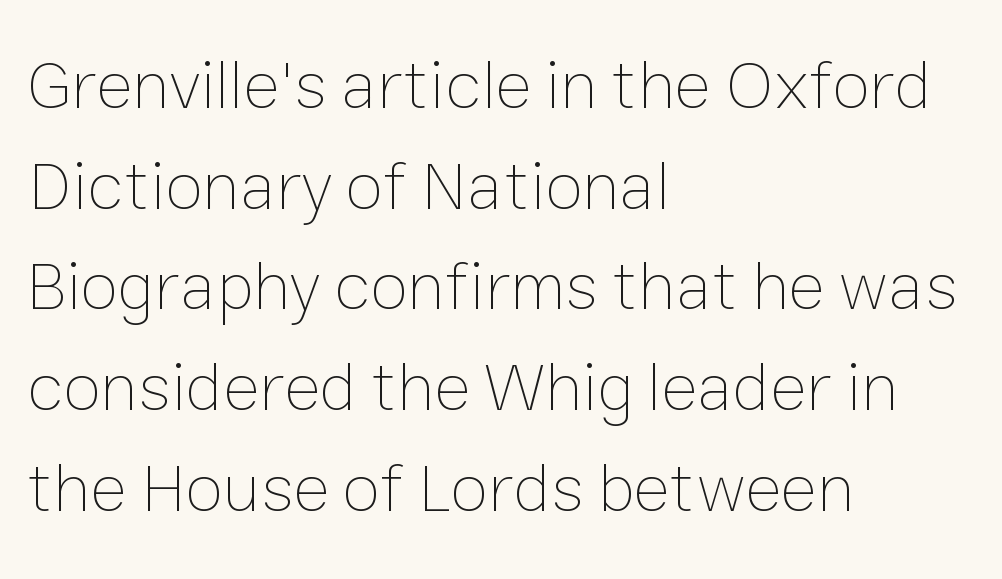
{"italic": "no", "bold": "no", "weight": "thin", "width": "normal", "stroke_contrast": "low", "x_height": "medium", "monospaced": "no", "underline": "no", "align": "left", "line_spacing": "normal", "line_spacing_ratio": 1.46, "letter_spacing": "normal", "letter_spacing_em": 0.0, "glyph_px": 69}
